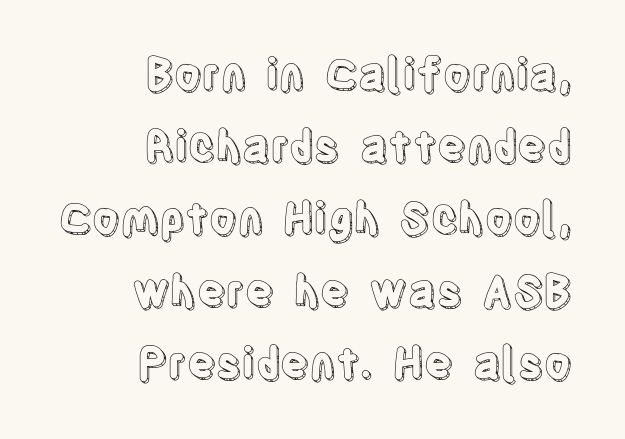
You could call the tracking neutral — neither tight nor loose. The specimen omits any rule beneath the text block's lines. Line spacing here is normal. Horizontal alignment here is rightward, an uncommon choice for prose. No italicization has been applied; the sample stays upright. This sample has the flowing, uneven cadence of proportional lettering.
